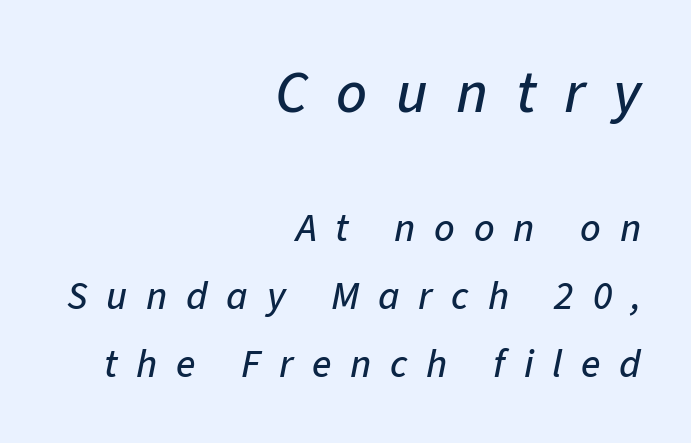
The glyphs are unaccompanied by any horizontal stroke below them. Notice how the passage keeps a crisp vertical edge on the right only. The face used here appears at its bigger size in the upper chunk. These lines have a slow, spaced-out rhythm from letter to letter.
